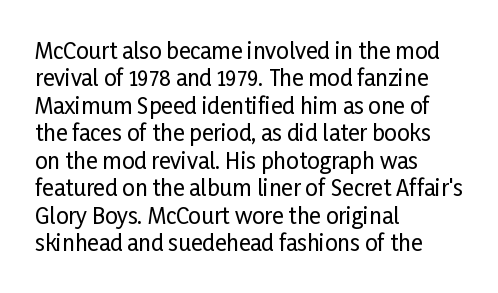
The image shows 22 px text type, upright; set left-aligned, normal line spacing (1.25x), normal letter spacing, not underlined.
